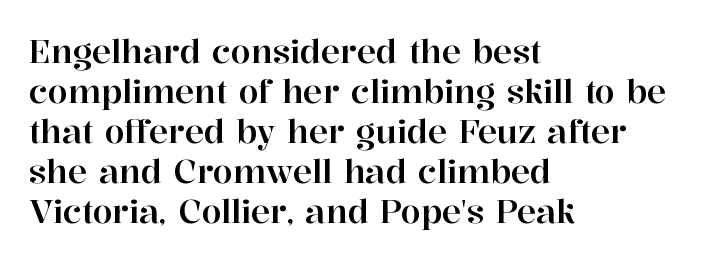
Q: Is the text italic (slanted)? A: No, it is upright.
Q: Is the typeface a serif or a sans-serif typeface? A: Serif.
Q: Is the text underlined? A: No.
Q: How is the paragraph aligned? A: Left-aligned.
Q: Is the spacing between letters normal or unusually wide? A: Normal.
Q: Is the spacing between lines tight, normal or loose? A: Normal.
Q: Width (condensed, normal, or wide)? A: Normal.
Q: Stroke contrast? A: High.
Q: x-height? A: Medium.
Q: Monospaced? A: No.
